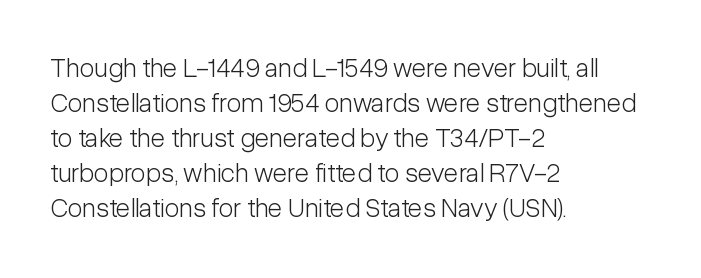
Style check: upright. Plain, unruled lines of type. The paragraph has a hard left edge and a soft right edge. This rendering leaves character spacing at its baseline value. A typesetter would call this leading conventional body-copy spacing. These glyphs show unthickened strokes, regular width or finer.
